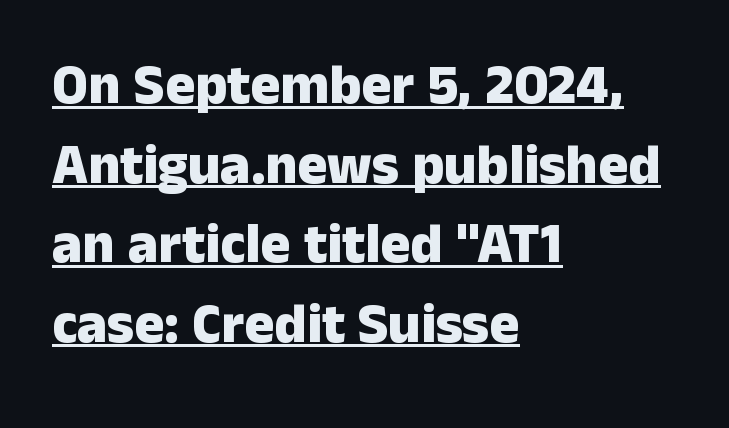
{"serif": "no", "italic": "no", "bold": "yes", "weight": "heavy", "width": "normal", "stroke_contrast": "low", "x_height": "medium", "monospaced": "no", "underline": "yes", "align": "left", "line_spacing": "normal", "line_spacing_ratio": 1.42, "letter_spacing": "normal", "letter_spacing_em": 0.0, "glyph_px": 56}
